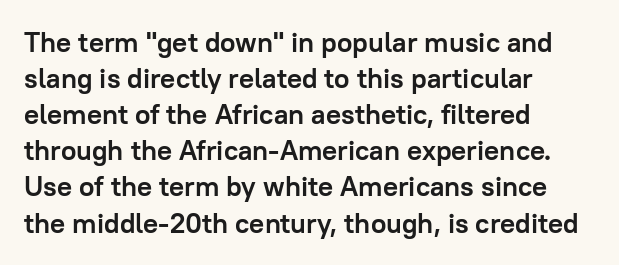
The image shows 28 px semibold sans-serif type, upright; set left-aligned, normal line spacing (1.29x), normal letter spacing, not underlined; low stroke contrast and a medium x-height.
